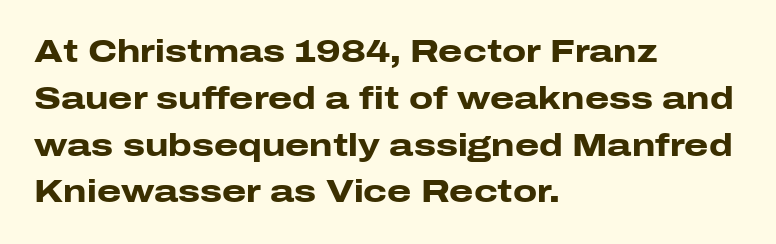
Q: Is the text bold? A: Yes.
Q: Is the text italic (slanted)? A: No, it is upright.
Q: Is the typeface a serif or a sans-serif typeface? A: Sans-serif.
Q: Is the text underlined? A: No.
Q: How is the paragraph aligned? A: Left-aligned.
Q: Is the spacing between letters normal or unusually wide? A: Normal.
Q: Is the spacing between lines tight, normal or loose? A: Normal.
Q: Width (condensed, normal, or wide)? A: Wide.
Q: Stroke contrast? A: Low.
Q: x-height? A: Medium.
Q: Monospaced? A: No.
